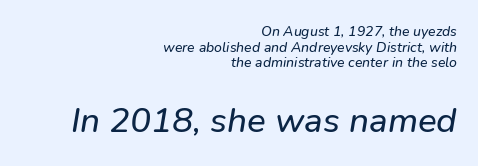
Horizontal bands of white between lines are thin slivers. Varying glyph widths throughout — classic text-font behaviour. One-word summary of the alignment: right. The passage shown begins with its smaller block and ends with its larger one. The horizontal fit of the characters is conventional and even.
